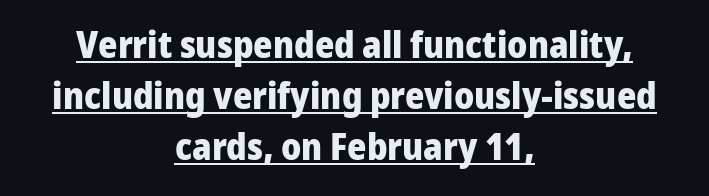
{"serif": "no", "italic": "no", "bold": "yes", "weight": "heavy", "width": "normal", "stroke_contrast": "low", "x_height": "medium", "monospaced": "no", "underline": "yes", "align": "center", "line_spacing": "normal", "line_spacing_ratio": 1.38, "letter_spacing": "normal", "letter_spacing_em": 0.0, "glyph_px": 37}
